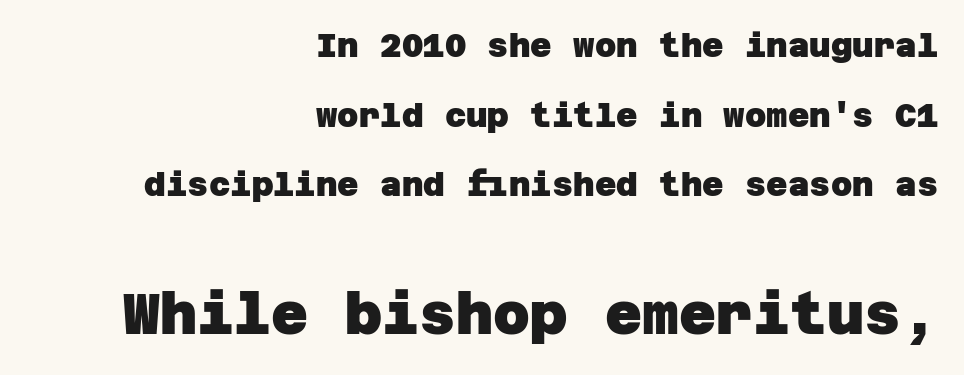
Q: Is the text bold? A: Yes.
Q: Is the typeface a serif or a sans-serif typeface? A: Sans-serif.
Q: Is the text underlined? A: No.
Q: How is the paragraph aligned? A: Right-aligned.
Q: Is the spacing between letters normal or unusually wide? A: Normal.
Q: Is the spacing between lines tight, normal or loose? A: Loose.
Q: Which block of text is set in a larger size, the first (top) or the second (bottom)? A: The second (bottom) one.
Q: Width (condensed, normal, or wide)? A: Normal.
Q: Stroke contrast? A: Low.
Q: x-height? A: Large.
